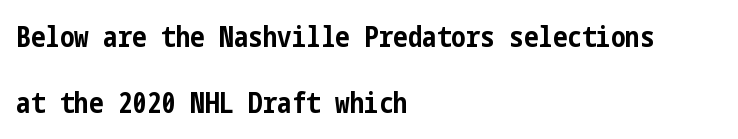
{"serif": "no", "italic": "no", "bold": "yes", "weight": "bold", "width": "condensed", "stroke_contrast": "low", "x_height": "medium", "underline": "no", "align": "left", "line_spacing": "loose", "line_spacing_ratio": 2.28, "letter_spacing": "normal", "letter_spacing_em": 0.0, "glyph_px": 29}
